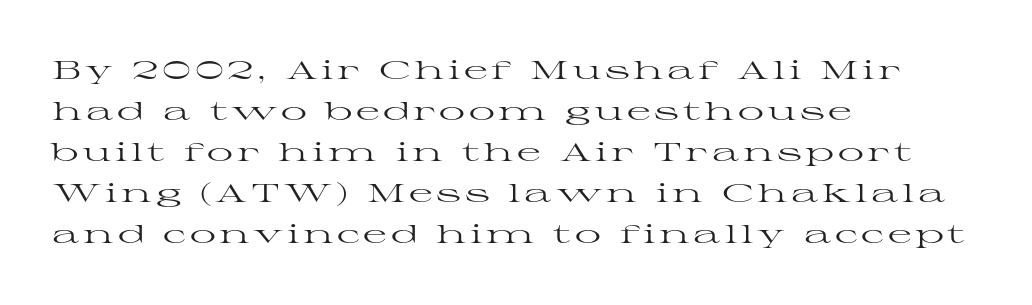
Q: Is the text bold? A: No.
Q: Is the text italic (slanted)? A: No, it is upright.
Q: Is the text underlined? A: No.
Q: How is the paragraph aligned? A: Left-aligned.
Q: Is the spacing between lines tight, normal or loose? A: Normal.
